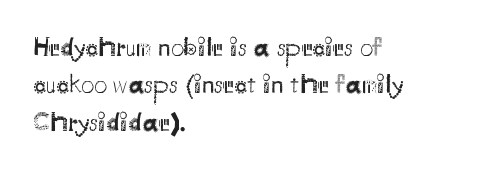
{"italic": "no", "bold": "no", "underline": "no", "align": "left", "line_spacing": "normal", "line_spacing_ratio": 1.44, "letter_spacing": "normal", "letter_spacing_em": 0.0, "glyph_px": 26}
